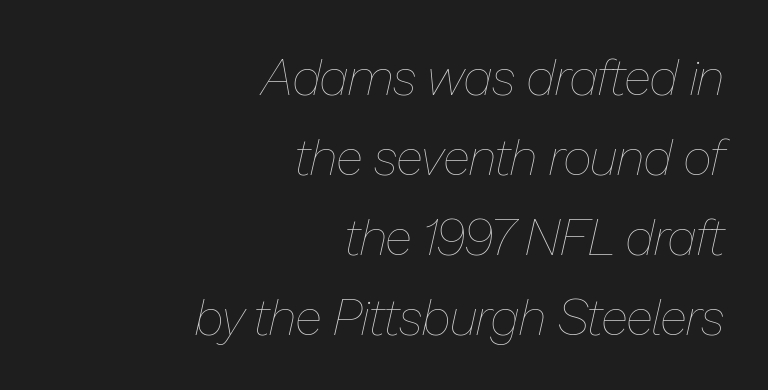
The image shows 50 px thin type, italic (leaning right); set right-aligned, normal line spacing (1.6x), normal letter spacing, not underlined; low stroke contrast and a medium x-height.
